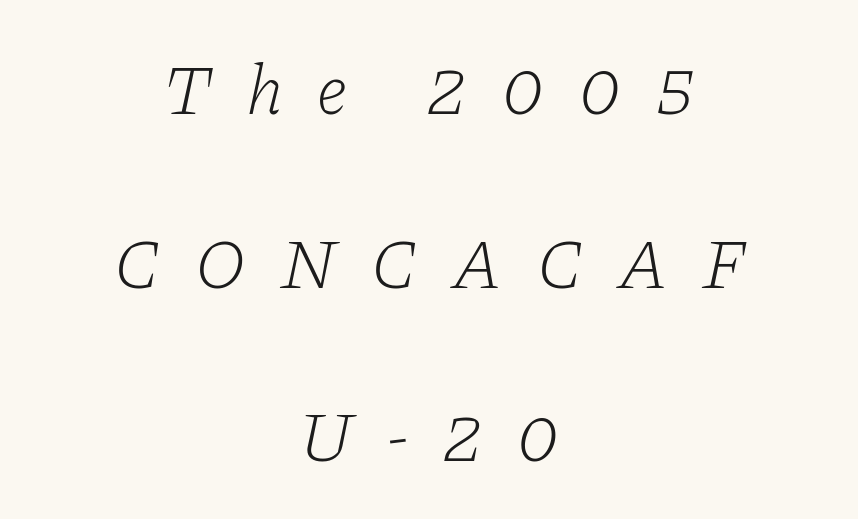
The image shows 72 px light serif type, italic (leaning right); set centered, loose line spacing (2.41x), unusually wide letter spacing (+0.47 em), not underlined; low stroke contrast and a medium x-height.
